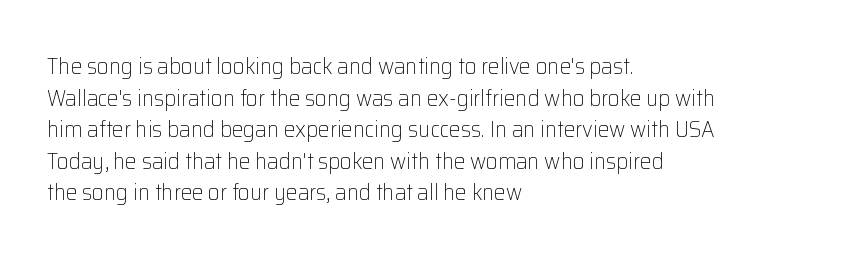
Q: Is the text bold? A: No.
Q: Is the text italic (slanted)? A: No, it is upright.
Q: Is the text underlined? A: No.
Q: How is the paragraph aligned? A: Left-aligned.
Q: Is the spacing between letters normal or unusually wide? A: Normal.
Q: Is the spacing between lines tight, normal or loose? A: Normal.
